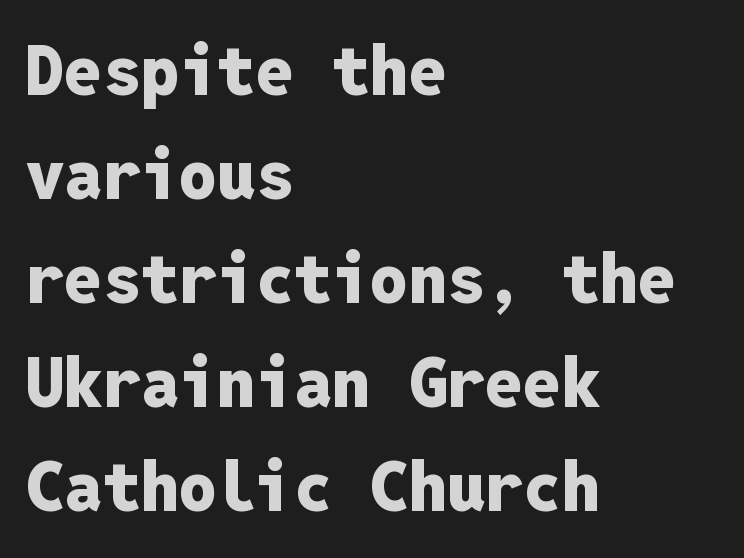
{"serif": "no", "italic": "no", "bold": "yes", "weight": "heavy", "width": "normal", "stroke_contrast": "low", "x_height": "medium", "monospaced": "yes", "underline": "no", "align": "left", "line_spacing": "normal", "line_spacing_ratio": 1.53, "letter_spacing": "normal", "letter_spacing_em": 0.0, "glyph_px": 68}
